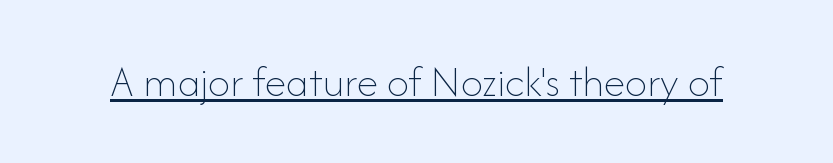
Underlining? Definitely there. Glyph-to-glyph distance matches everyday printed text. Is this a fixed-width face? No — the glyphs have proportional, varying widths. Unlike italic type, these characters show no tilt at all. Letters have the restrained weight of plain body copy at most.
